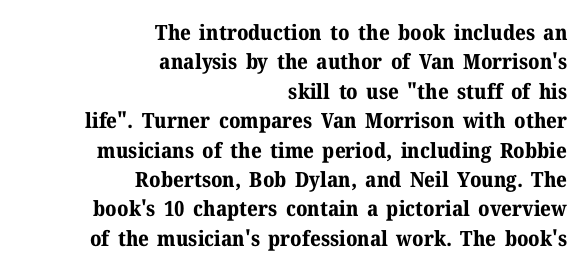
The image shows 21 px bold type, upright; set right-aligned, normal line spacing (1.4x), normal letter spacing, not underlined.
